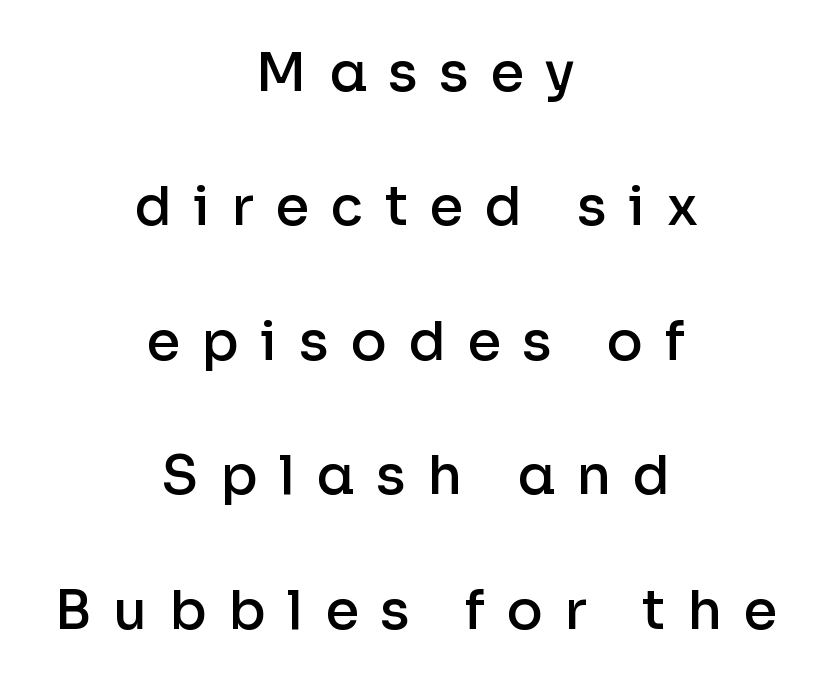
The image shows 54 px semibold sans-serif type, upright; set centered, loose line spacing (2.49x), unusually wide letter spacing (+0.4 em), not underlined; low stroke contrast and a medium x-height.
